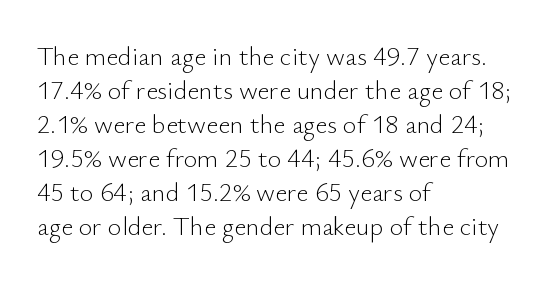
Q: Is the text bold? A: No.
Q: Is the text italic (slanted)? A: No, it is upright.
Q: Is the text underlined? A: No.
Q: How is the paragraph aligned? A: Left-aligned.
Q: Is the spacing between letters normal or unusually wide? A: Normal.
Q: Is the spacing between lines tight, normal or loose? A: Normal.
